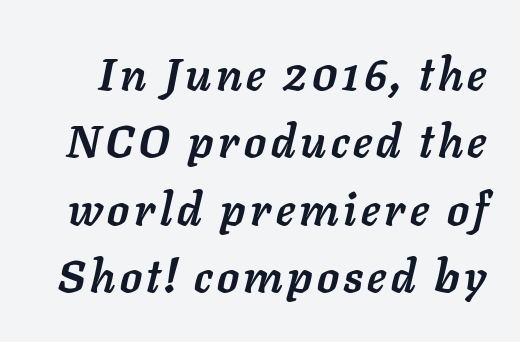
{"italic": "yes", "lean": "right", "slant_degrees": 11, "bold": "yes", "weight": "semibold", "width": "normal", "stroke_contrast": "low", "x_height": "medium", "monospaced": "no", "underline": "no", "line_spacing": "normal", "line_spacing_ratio": 1.5, "glyph_px": 45}
